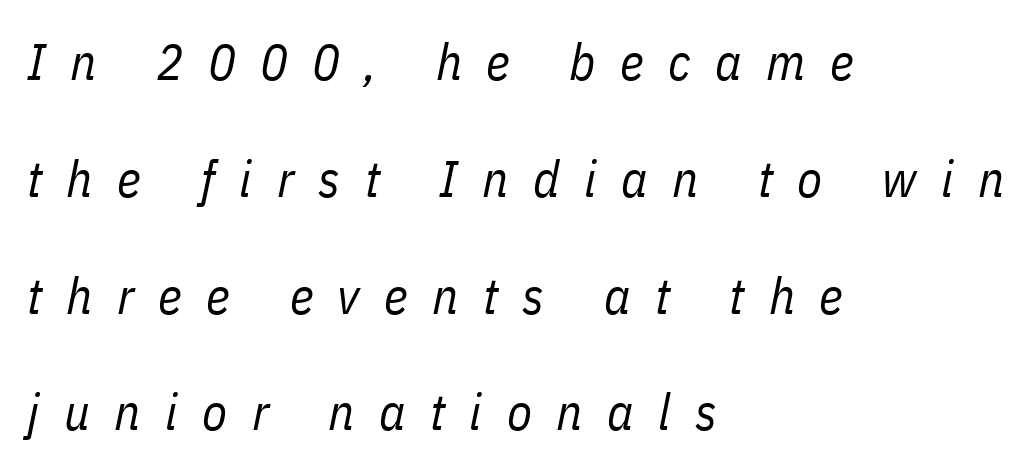
The image shows 51 px regular-weight, condensed type, italic (leaning right); set left-aligned, loose line spacing (2.29x), unusually wide letter spacing (+0.48 em), not underlined; low stroke contrast and a medium x-height.
